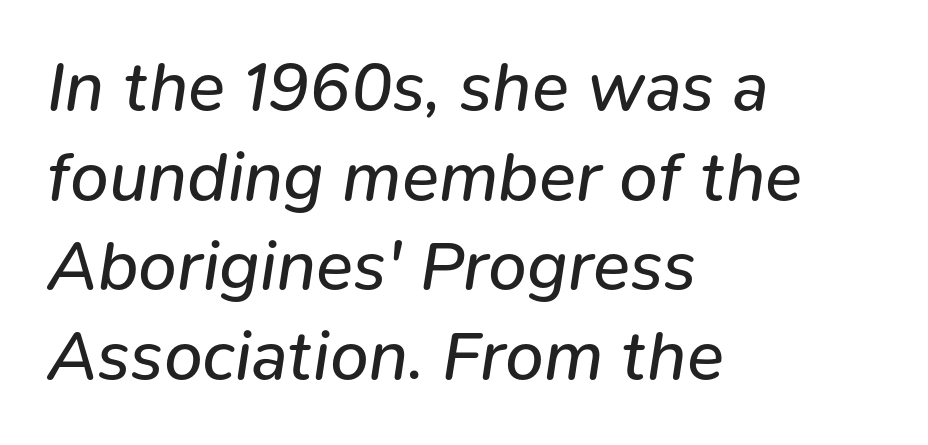
{"italic": "yes", "lean": "right", "slant_degrees": 9, "bold": "no", "weight": "regular", "width": "normal", "stroke_contrast": "low", "x_height": "medium", "monospaced": "no", "underline": "no", "align": "left", "line_spacing": "normal", "line_spacing_ratio": 1.3, "letter_spacing": "normal", "letter_spacing_em": 0.0, "glyph_px": 69}
